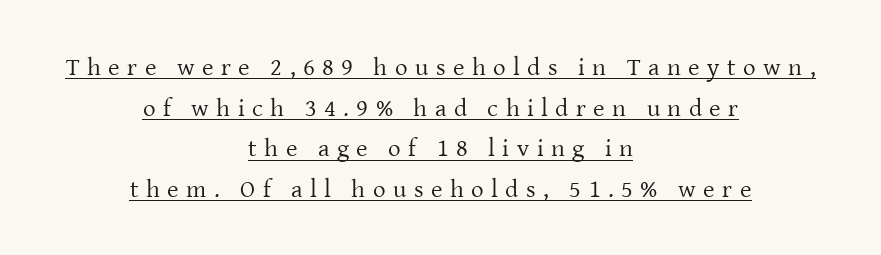
These lines have a slow, spaced-out rhythm from letter to letter. Heaviness? Minimal to ordinary, like unemphasized prose. This rendering features underlined lettering. Does the copy run flush right? No — it is centered line by line.
